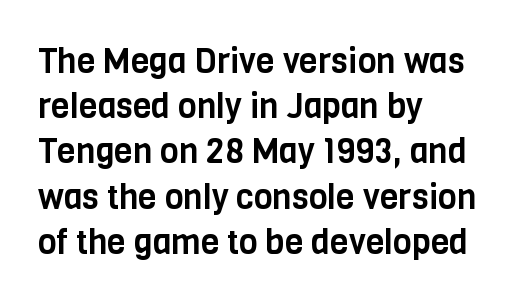
Each letter's strokes conclude bluntly, with no projecting serifs. Horizontal alignment here is leftward, the default for most running prose. Each word holds together tightly as a unit, with standard inter-letter gaps. These lines sit exactly where default settings would place them. The letters stand upright; this is a roman face.
